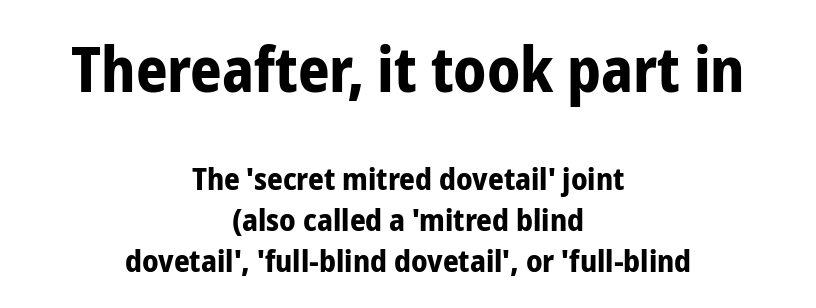
Scale decreases going downward across the two blocks. Character widths vary here, with narrow letters taking less room than wide ones. Posture: straight, roman, zero tilt. The tracking reads as untouched default to a designer's eye. Stroke terminals: plain, sans-serif.
